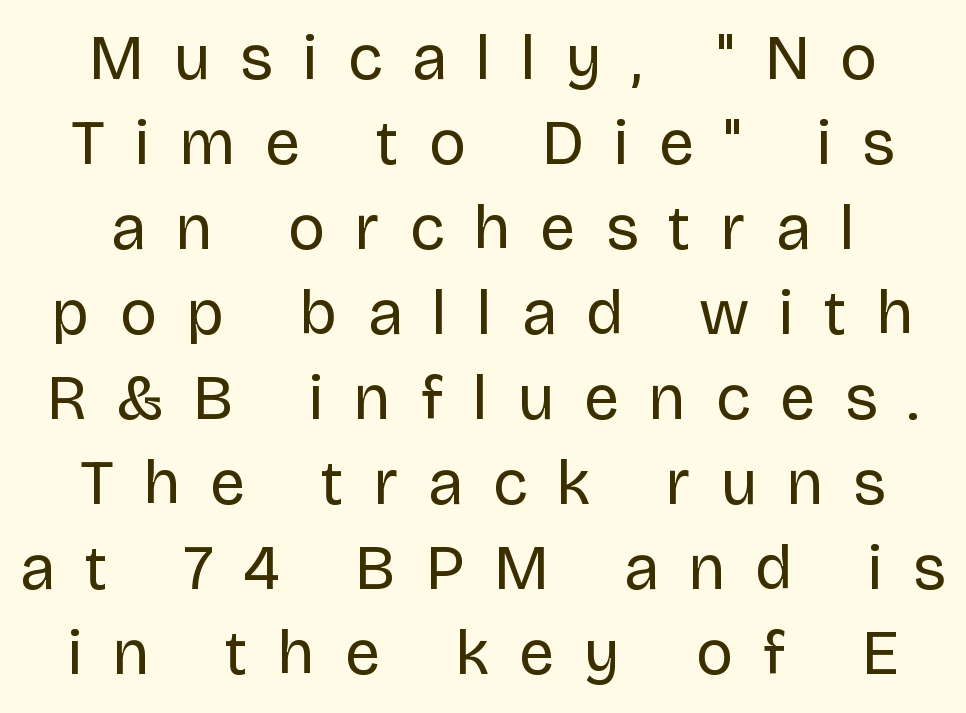
Q: Is the text bold? A: No.
Q: Is the text italic (slanted)? A: No, it is upright.
Q: Is the typeface a serif or a sans-serif typeface? A: Sans-serif.
Q: Is the text underlined? A: No.
Q: Is the spacing between letters normal or unusually wide? A: Unusually wide.
Q: Is the spacing between lines tight, normal or loose? A: Normal.
Q: Width (condensed, normal, or wide)? A: Normal.
Q: Stroke contrast? A: Low.
Q: x-height? A: Large.
Q: Monospaced? A: No.
